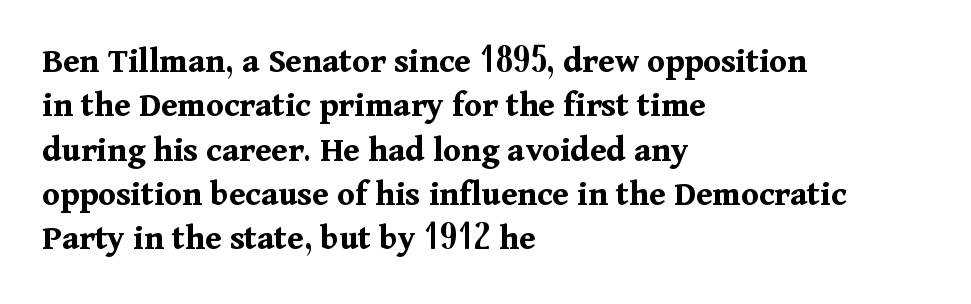
Spacing between characters is what you'd get straight out of the box. Glance below the letters and you will spot only blank space. Do the letters lean? They stand straight. To sum up the face: it has serifs. The rendering uses natural spacing where letterforms have individual widths. Horizontal alignment here is leftward, the default for most running prose.
